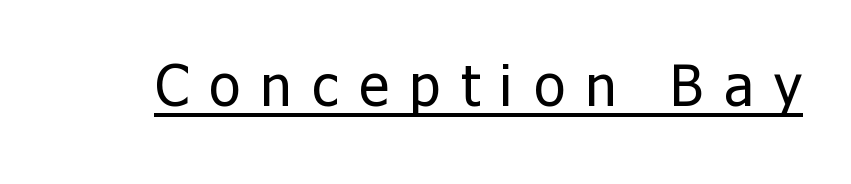
Q: Is the text bold? A: No.
Q: Is the text italic (slanted)? A: No, it is upright.
Q: Is the typeface a serif or a sans-serif typeface? A: Sans-serif.
Q: Is the text underlined? A: Yes.
Q: Is the spacing between letters normal or unusually wide? A: Unusually wide.
Q: Width (condensed, normal, or wide)? A: Normal.
Q: Stroke contrast? A: Low.
Q: x-height? A: Medium.
Q: Monospaced? A: No.
